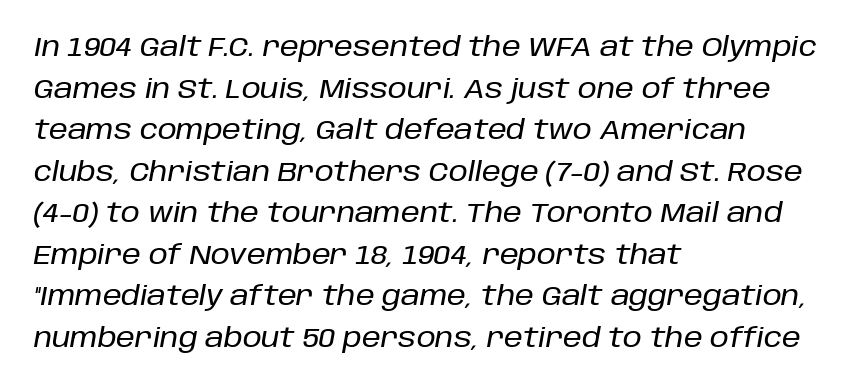
The image shows 27 px text type, italic (leaning right); set left-aligned, normal line spacing (1.54x), normal letter spacing, not underlined.
